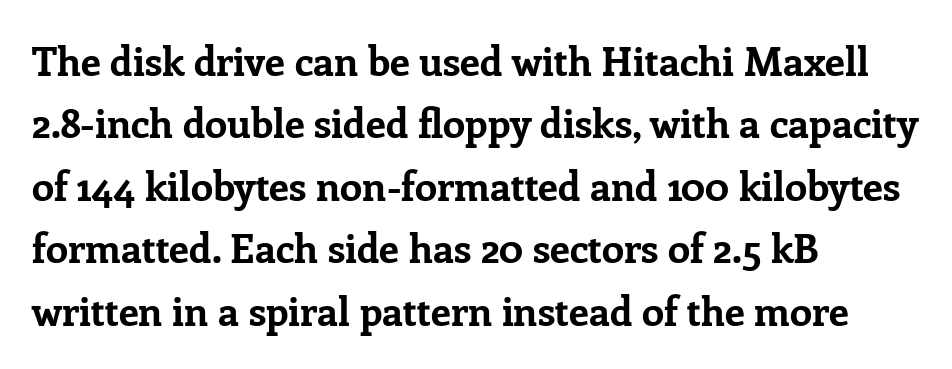
The image shows 40 px bold serif type, upright; set left-aligned, normal line spacing (1.56x), normal letter spacing, not underlined; low stroke contrast and a medium x-height.
